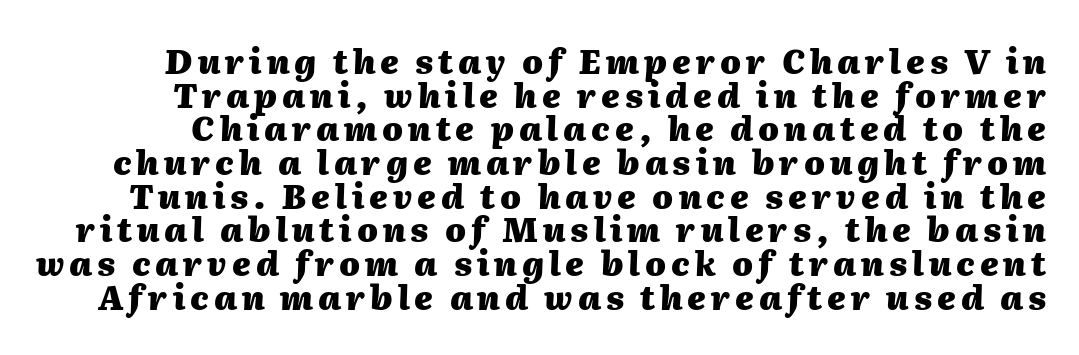
The passage shown is typed in a proportional face where columns would drift. Nobody drew a line under any word here. Slant detected: the letters are inclined. A dark, heavy texture on the line: the type is bold. Whoever set this chose condensed vertical rhythm over breathing room.
